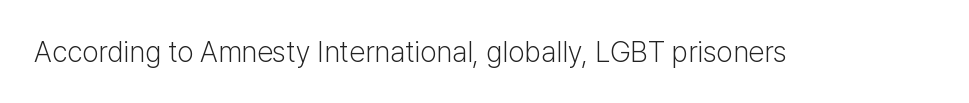
The image shows 29 px light sans-serif type, upright; set normal letter spacing, not underlined; low stroke contrast and a medium x-height.
